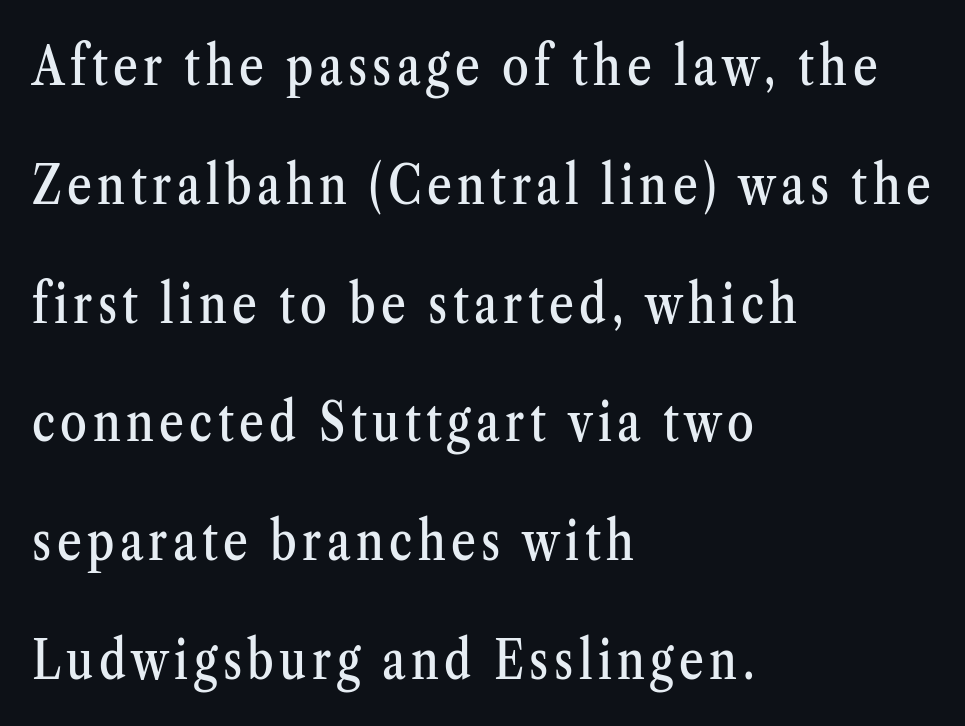
{"serif": "yes", "italic": "no", "width": "condensed", "stroke_contrast": "medium", "x_height": "medium", "monospaced": "no", "underline": "no", "align": "left", "line_spacing": "loose", "line_spacing_ratio": 2.2, "glyph_px": 54}
